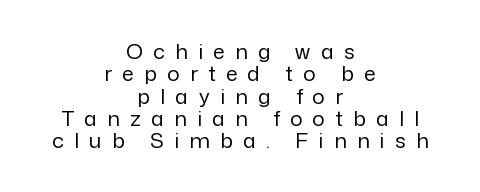
The image shows 21 px text type, upright; set centered, tight line spacing (1.06x), unusually wide letter spacing (+0.49 em), not underlined.
